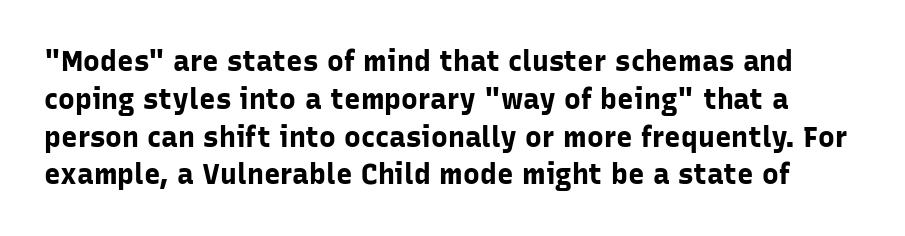
{"serif": "no", "italic": "no", "bold": "yes", "weight": "bold", "width": "normal", "stroke_contrast": "low", "x_height": "medium", "monospaced": "no", "underline": "no", "line_spacing": "normal", "line_spacing_ratio": 1.35, "letter_spacing": "normal", "letter_spacing_em": 0.0, "glyph_px": 28}
